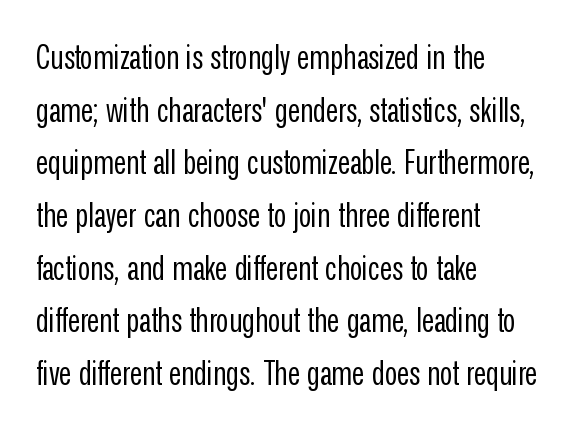
{"serif": "no", "italic": "no", "bold": "no", "weight": "regular", "width": "condensed", "stroke_contrast": "low", "x_height": "medium", "monospaced": "no", "underline": "no", "align": "left", "line_spacing": "normal", "line_spacing_ratio": 1.55, "letter_spacing": "normal", "letter_spacing_em": 0.0, "glyph_px": 34}
